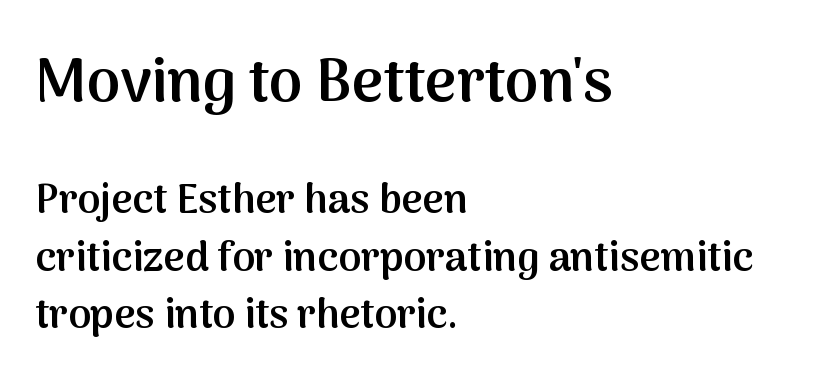
{"serif": "no", "italic": "no", "bold": "semi", "weight": "semibold", "width": "normal", "stroke_contrast": "medium", "x_height": "medium", "monospaced": "no", "underline": "no", "align": "left", "line_spacing": "normal", "line_spacing_ratio": 1.4, "letter_spacing": "normal", "letter_spacing_em": 0.0, "larger_block": "first", "size_ratio": 1.49, "glyph_px": 61}
